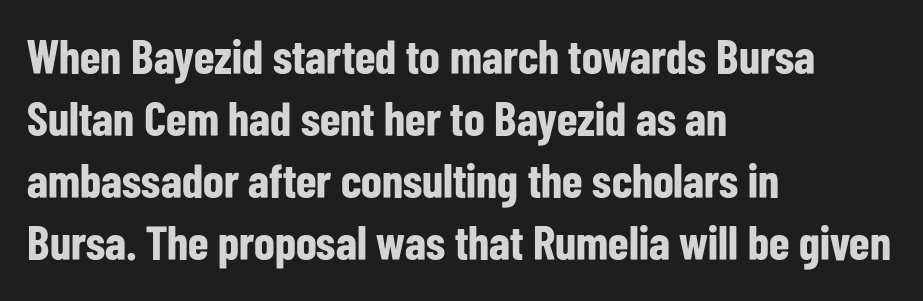
The image shows 48 px bold, condensed sans-serif type, upright; set left-aligned, normal line spacing (1.29x), normal letter spacing, not underlined; low stroke contrast and a medium x-height.
